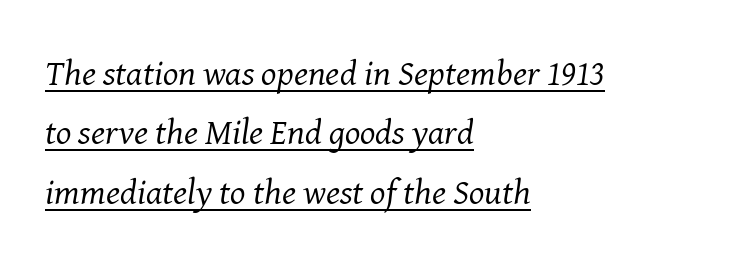
The image shows 36 px regular-weight serif type, italic (leaning right); set left-aligned, normal line spacing (1.65x), normal letter spacing, underlined; medium stroke contrast and a medium x-height.
